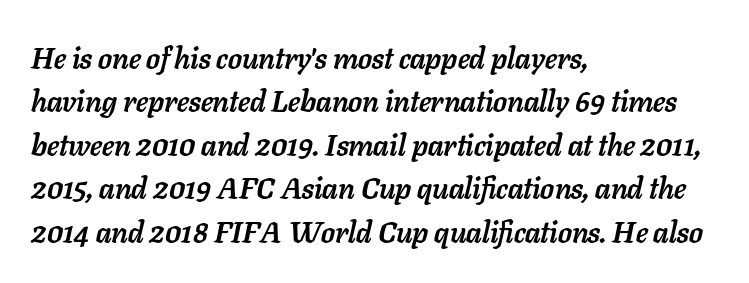
When letters slant like this, we call the style italic. Nobody touched the tracking dial on this one. Weight: bold. Descenders are the only things crossing below the line. Think of a printed novel: that variable character pitch is what you see here. Quick note: interline space is typical.
